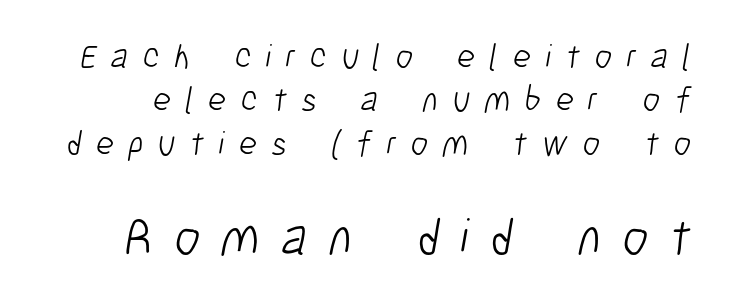
Is this a heavy cut? Hardly; it is regular or lighter. This sample has the flowing, uneven cadence of proportional lettering. In terms of letterform style, serifs are entirely absent. In terms of letterspacing, this is a distinctly airy, spread setting. The words here are not underlined.
